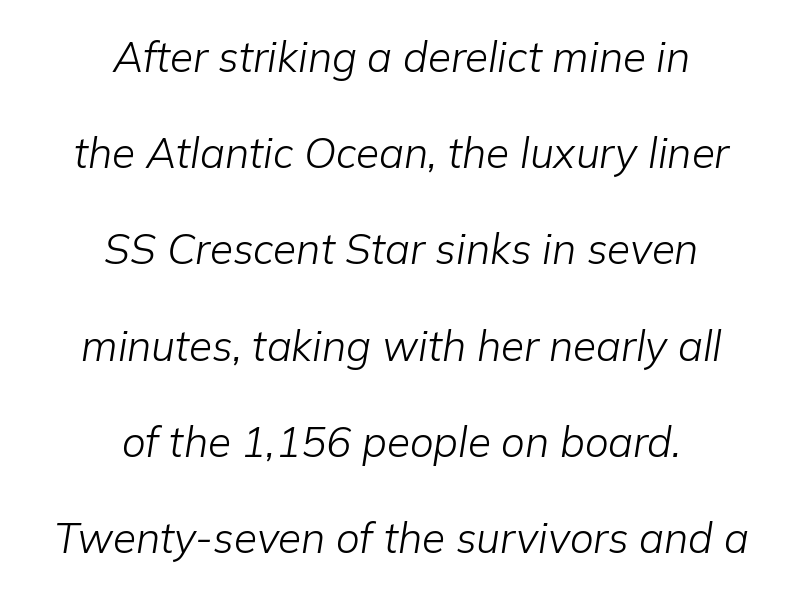
{"italic": "yes", "lean": "right", "slant_degrees": 9, "bold": "no", "weight": "light", "width": "normal", "stroke_contrast": "low", "x_height": "medium", "monospaced": "no", "underline": "no", "align": "center", "line_spacing": "loose", "line_spacing_ratio": 2.29, "letter_spacing": "normal", "letter_spacing_em": 0.0, "glyph_px": 42}
